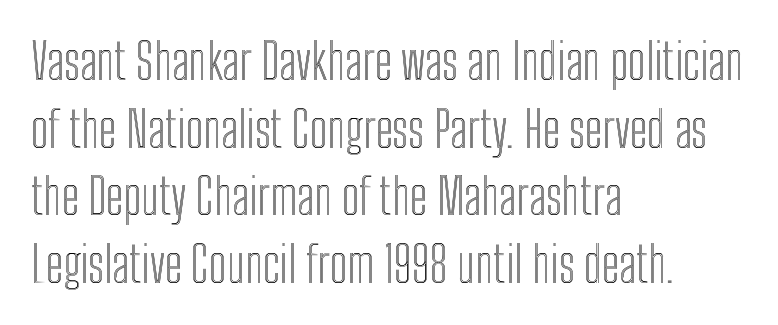
The designer left line spacing at the default. Letters rest on an invisible, unmarked baseline. Each word holds together tightly as a unit, with standard inter-letter gaps. Tall strokes in this sample are plumb rather than angled. Varying glyph widths throughout — classic text-font behaviour. All the whitespace from short lines collects on the right.
